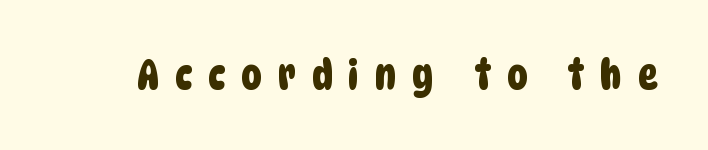
{"serif": "no", "width": "condensed", "stroke_contrast": "low", "x_height": "large", "monospaced": "no", "underline": "no", "letter_spacing": "wide", "letter_spacing_em": 0.39, "glyph_px": 41}
